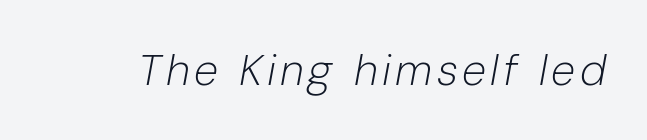
{"italic": "yes", "lean": "right", "slant_degrees": 10, "bold": "no", "weight": "light", "width": "normal", "stroke_contrast": "low", "x_height": "medium", "monospaced": "no", "underline": "no", "glyph_px": 44}
